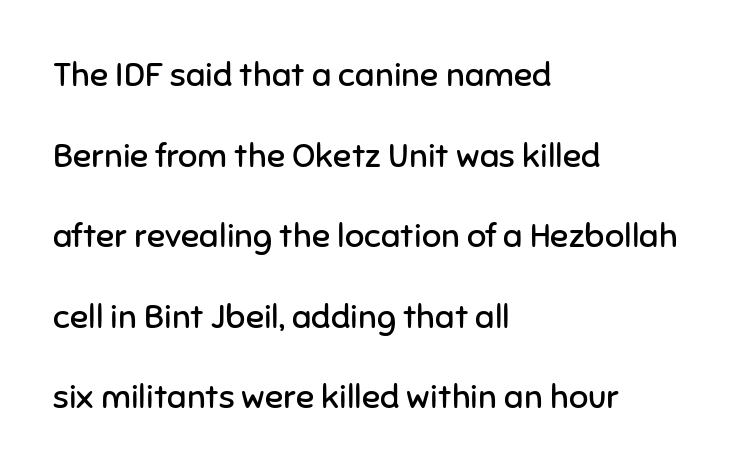
You can tell it's not italic because the verticals are truly vertical. Does the type have serifs? No, each stem ends abruptly. Teacher's note: observe the even left margin — that is flush-left alignment. This sample uses plain, unmodified letter spacing.
